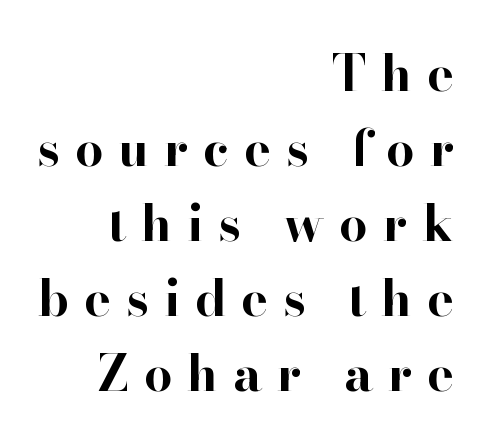
The image shows 50 px bold serif type, upright; set right-aligned, normal line spacing (1.5x), unusually wide letter spacing (+0.3 em), not underlined; high stroke contrast and a small x-height.
